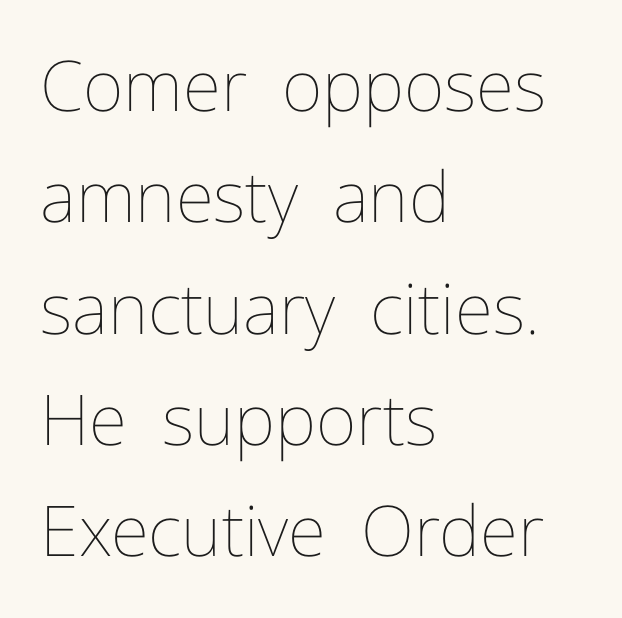
{"italic": "no", "bold": "no", "weight": "thin", "width": "normal", "stroke_contrast": "low", "x_height": "medium", "monospaced": "no", "underline": "no", "align": "left", "line_spacing": "normal", "line_spacing_ratio": 1.59, "letter_spacing": "normal", "letter_spacing_em": 0.0, "glyph_px": 70}
